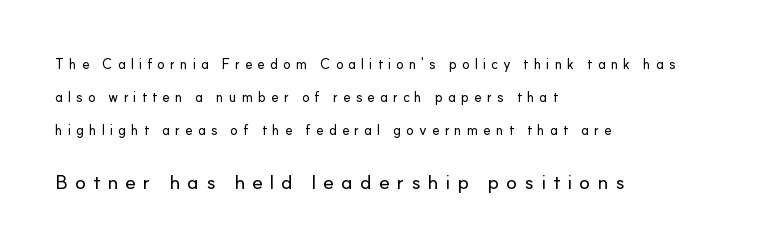
Designer's note — italics off, roman on. The space between consecutive lines is lavish. Characters follow at a spacing far wider than the type designer built in. Visually the block forms a straight wall on the left and a jagged coastline on the right. The string is rendered with underlining switched off.
